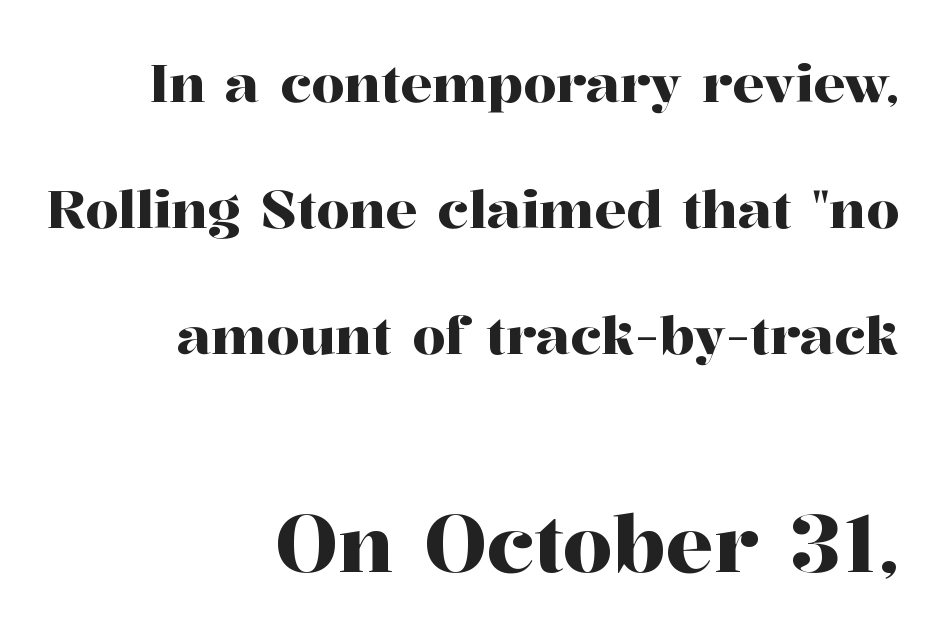
{"serif": "yes", "italic": "no", "width": "normal", "stroke_contrast": "high", "x_height": "medium", "monospaced": "no", "underline": "no", "align": "right", "line_spacing": "loose", "line_spacing_ratio": 2.38, "letter_spacing": "normal", "letter_spacing_em": 0.0, "larger_block": "second", "size_ratio": 1.51, "glyph_px": 80}
